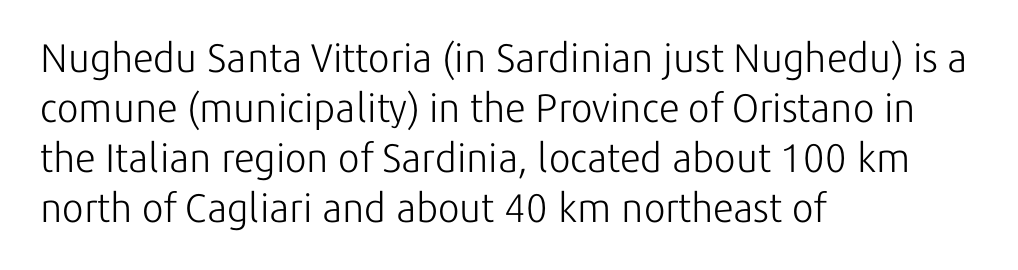
Q: Is the text bold? A: No.
Q: Is the text italic (slanted)? A: No, it is upright.
Q: Is the typeface a serif or a sans-serif typeface? A: Sans-serif.
Q: Is the text underlined? A: No.
Q: How is the paragraph aligned? A: Left-aligned.
Q: Is the spacing between letters normal or unusually wide? A: Normal.
Q: Is the spacing between lines tight, normal or loose? A: Normal.
Q: Width (condensed, normal, or wide)? A: Normal.
Q: Stroke contrast? A: Low.
Q: x-height? A: Medium.
Q: Monospaced? A: No.
